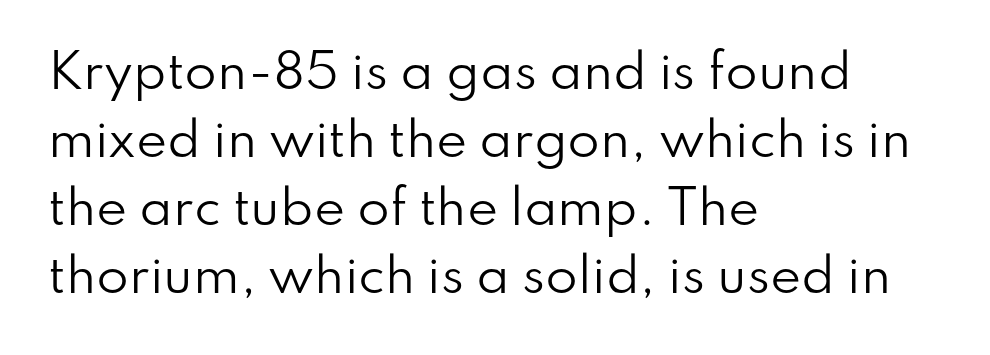
Line starts are locked; line ends wander. These lines are composed in type without serifs. The gaps between neighbouring characters are ordinary and unremarkable. This rendering features lettering with no underline.
